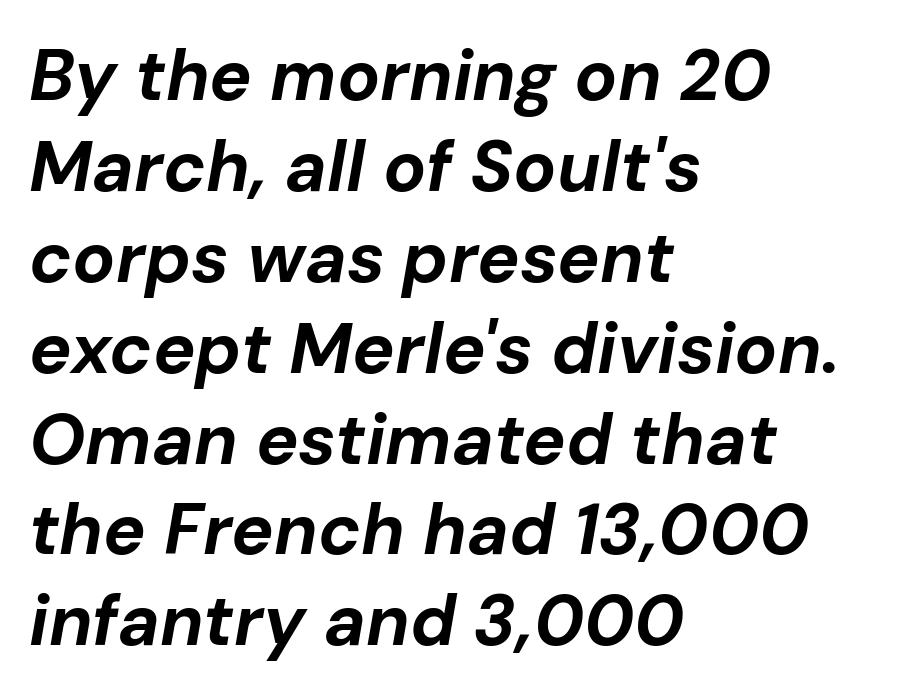
Q: Is the text bold? A: Yes.
Q: Is the text italic (slanted)? A: Yes, it leans right by about 10 degrees.
Q: Is the text underlined? A: No.
Q: How is the paragraph aligned? A: Left-aligned.
Q: Is the spacing between letters normal or unusually wide? A: Normal.
Q: Is the spacing between lines tight, normal or loose? A: Normal.
Q: Width (condensed, normal, or wide)? A: Normal.
Q: Stroke contrast? A: Low.
Q: x-height? A: Medium.
Q: Monospaced? A: No.
